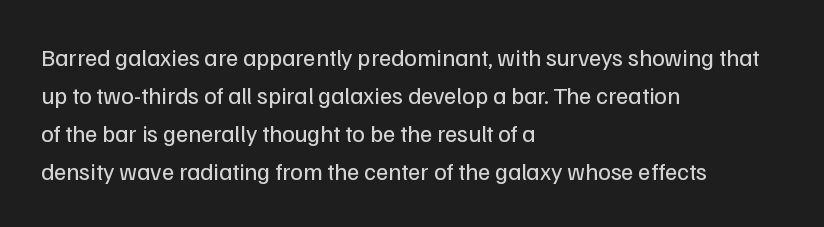
{"italic": "no", "bold": "no", "underline": "no", "align": "left", "line_spacing": "normal", "line_spacing_ratio": 1.58, "letter_spacing": "normal", "letter_spacing_em": 0.0, "glyph_px": 24}
